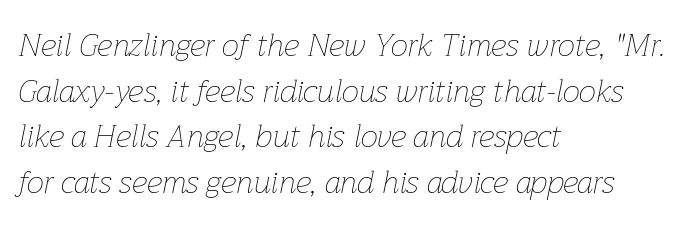
{"italic": "yes", "lean": "right", "slant_degrees": 12, "bold": "no", "weight": "thin", "width": "normal", "stroke_contrast": "low", "x_height": "medium", "monospaced": "no", "underline": "no", "align": "left", "line_spacing": "normal", "line_spacing_ratio": 1.47, "letter_spacing": "normal", "letter_spacing_em": 0.0, "glyph_px": 31}
